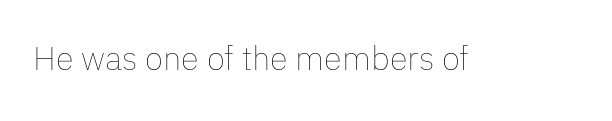
The image shows 33 px thin type, upright; set normal letter spacing, not underlined; low stroke contrast and a medium x-height.
